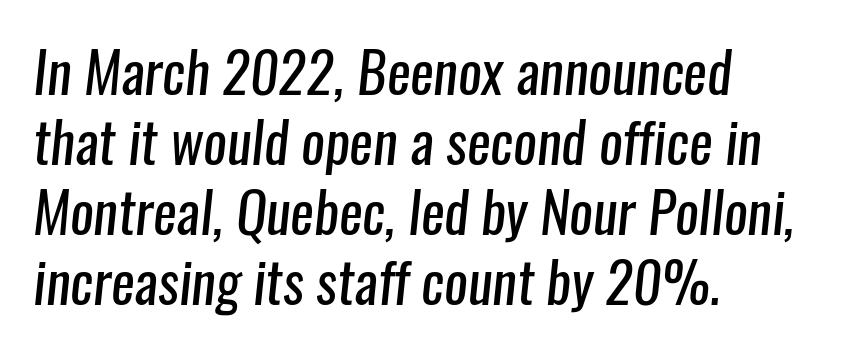
The image shows 56 px regular-weight, condensed sans-serif type; set left-aligned, normal line spacing (1.25x), normal letter spacing, not underlined; low stroke contrast and a medium x-height.
